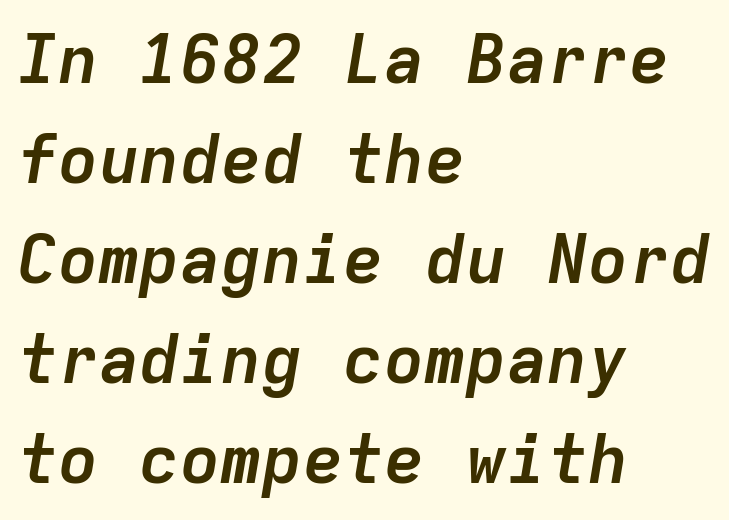
{"italic": "yes", "lean": "right", "slant_degrees": 9, "bold": "yes", "weight": "semibold", "width": "normal", "stroke_contrast": "low", "x_height": "medium", "monospaced": "yes", "underline": "no", "align": "left", "line_spacing": "normal", "line_spacing_ratio": 1.47, "letter_spacing": "normal", "letter_spacing_em": 0.0, "glyph_px": 68}
